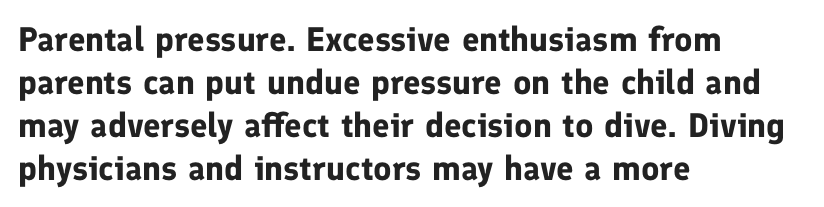
{"serif": "no", "italic": "no", "bold": "yes", "weight": "bold", "width": "normal", "stroke_contrast": "low", "x_height": "medium", "monospaced": "no", "underline": "no", "align": "left", "line_spacing": "normal", "line_spacing_ratio": 1.26, "letter_spacing": "normal", "letter_spacing_em": 0.0, "glyph_px": 34}
